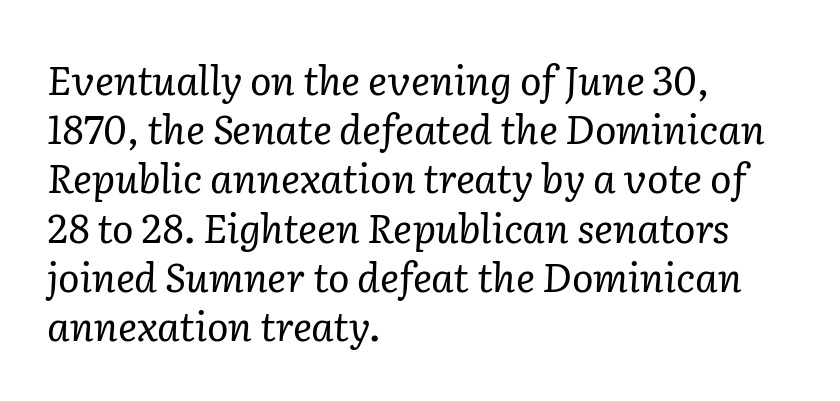
Q: Is the text bold? A: No.
Q: Is the text italic (slanted)? A: Yes, it leans right by about 2 degrees.
Q: Is the typeface a serif or a sans-serif typeface? A: Serif.
Q: Is the text underlined? A: No.
Q: How is the paragraph aligned? A: Left-aligned.
Q: Is the spacing between letters normal or unusually wide? A: Normal.
Q: Width (condensed, normal, or wide)? A: Normal.
Q: Stroke contrast? A: Low.
Q: x-height? A: Medium.
Q: Monospaced? A: No.
